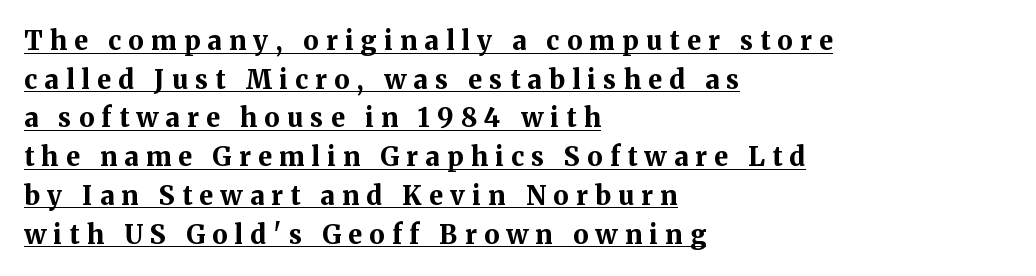
Q: Is the text bold? A: Yes.
Q: Is the text italic (slanted)? A: No, it is upright.
Q: Is the text underlined? A: Yes.
Q: How is the paragraph aligned? A: Left-aligned.
Q: Is the spacing between letters normal or unusually wide? A: Unusually wide.
Q: Is the spacing between lines tight, normal or loose? A: Normal.
